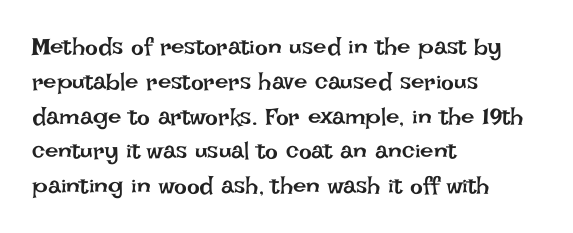
{"italic": "no", "bold": "no", "underline": "no", "align": "left", "line_spacing": "normal", "line_spacing_ratio": 1.45, "letter_spacing": "normal", "letter_spacing_em": 0.0, "glyph_px": 24}
